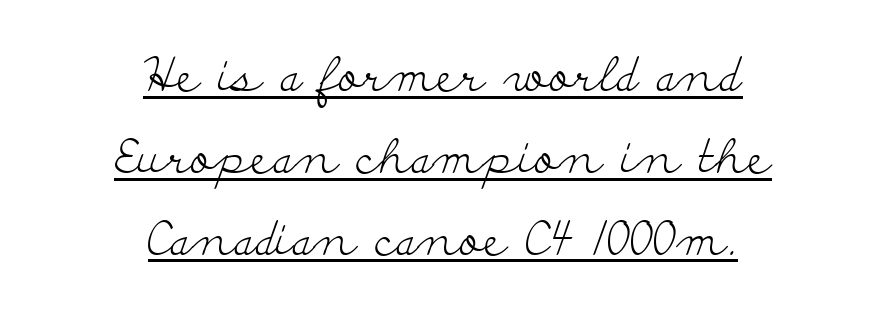
Q: Is the text bold? A: No.
Q: Is the text italic (slanted)? A: Yes.
Q: Is the typeface a serif or a sans-serif typeface? A: Serif.
Q: Is the text underlined? A: Yes.
Q: How is the paragraph aligned? A: Centered.
Q: Is the spacing between letters normal or unusually wide? A: Normal.
Q: Width (condensed, normal, or wide)? A: Wide.
Q: Stroke contrast? A: Low.
Q: x-height? A: Small.
Q: Monospaced? A: No.
